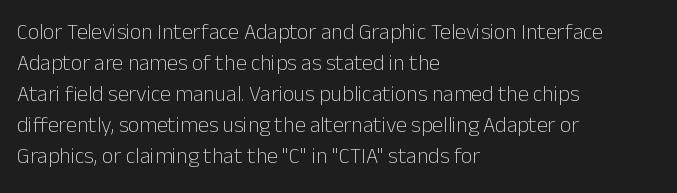
The words here are not underlined. Default kerning and tracking; the words read as compact shapes. The paragraph shown leans on its left margin. Posture: straight, roman, zero tilt. Vertical stems look standard width or narrower in stroke. Vertical spacing — default.
